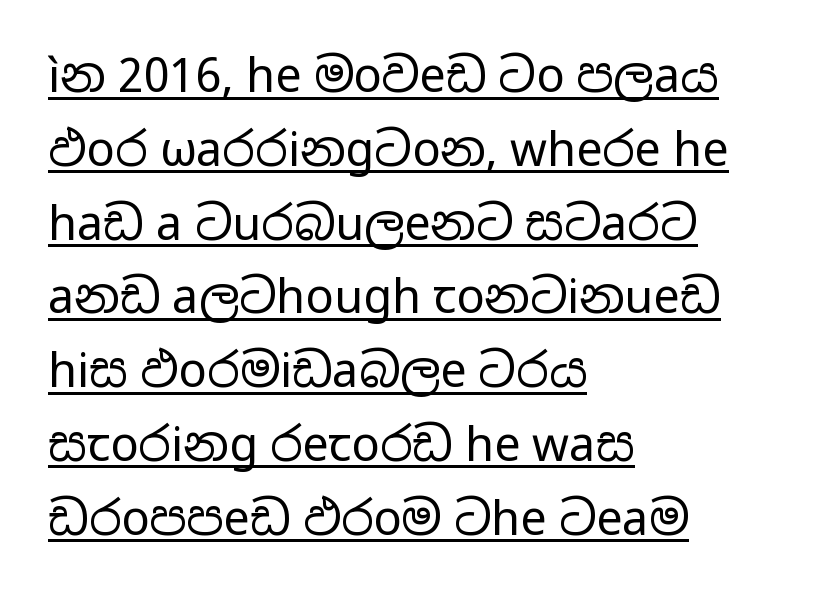
Q: Is the text bold? A: No.
Q: Is the text italic (slanted)? A: No, it is upright.
Q: Is the typeface a serif or a sans-serif typeface? A: Sans-serif.
Q: Is the text underlined? A: Yes.
Q: How is the paragraph aligned? A: Left-aligned.
Q: Is the spacing between letters normal or unusually wide? A: Normal.
Q: Is the spacing between lines tight, normal or loose? A: Normal.
Q: Width (condensed, normal, or wide)? A: Wide.
Q: Stroke contrast? A: Low.
Q: x-height? A: Medium.
Q: Monospaced? A: No.
